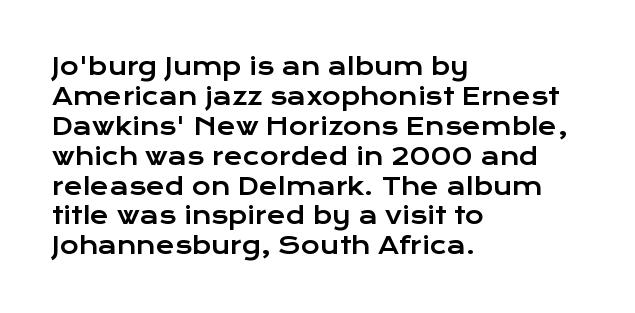
The rendering keeps characters at their native spacing. The string is rendered with underlining switched off. It's the straight-up-and-down kind of type. The paragraph has a hard left edge and a soft right edge. One glance says typical: line gaps are just what's usual.
